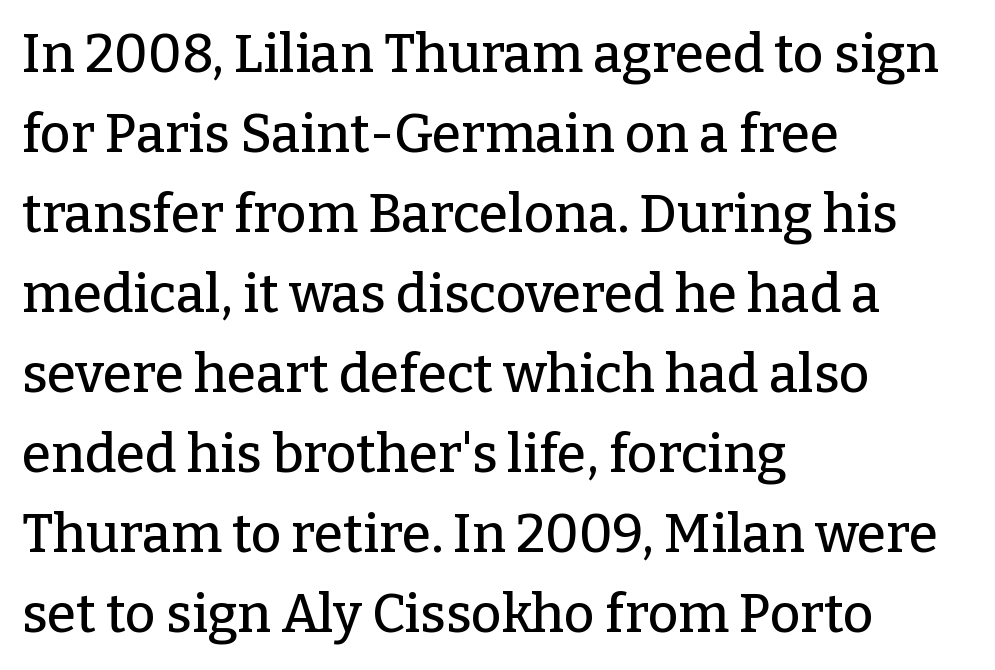
{"serif": "yes", "italic": "no", "width": "normal", "stroke_contrast": "low", "x_height": "medium", "monospaced": "no", "underline": "no", "align": "left", "line_spacing": "normal", "line_spacing_ratio": 1.51, "letter_spacing": "normal", "letter_spacing_em": 0.0, "glyph_px": 53}
